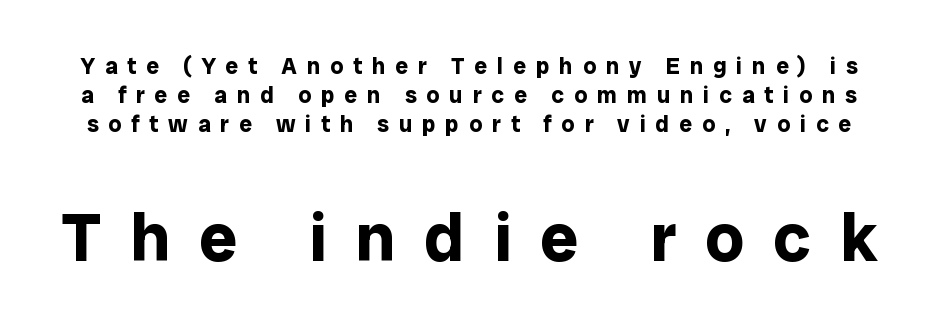
The image shows 68 px bold sans-serif type, upright; set normal line spacing (1.27x), unusually wide letter spacing (+0.43 em), not underlined; the second (bottom) block is 2.96x larger; low stroke contrast and a medium x-height.
